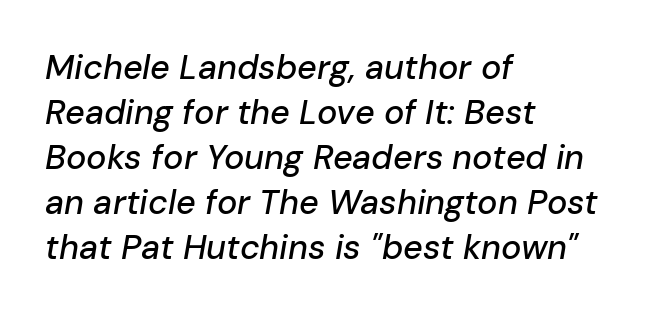
The space beneath each line is pristine and unruled. The ragged edge is on the right, which tells us the setting is flush left. Vertically, the passage feels balanced, rows spaced as you'd expect. This is oblique type, the kind used for emphasis or titles. Do the characters align in a grid? No, the font is proportional. Students, note that the glyphs here touch the page at normal intervals.
